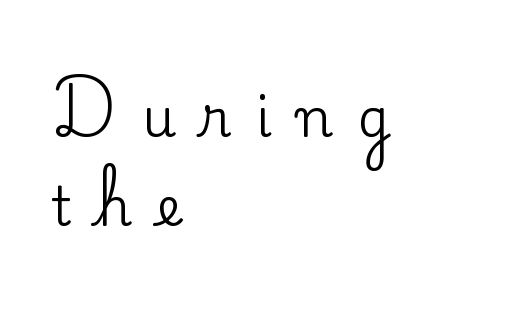
Q: Is the text italic (slanted)? A: No, it is upright.
Q: Is the typeface a serif or a sans-serif typeface? A: Serif.
Q: Is the text underlined? A: No.
Q: How is the paragraph aligned? A: Left-aligned.
Q: Is the spacing between letters normal or unusually wide? A: Unusually wide.
Q: Is the spacing between lines tight, normal or loose? A: Normal.
Q: Width (condensed, normal, or wide)? A: Normal.
Q: Stroke contrast? A: Low.
Q: x-height? A: Small.
Q: Monospaced? A: No.
